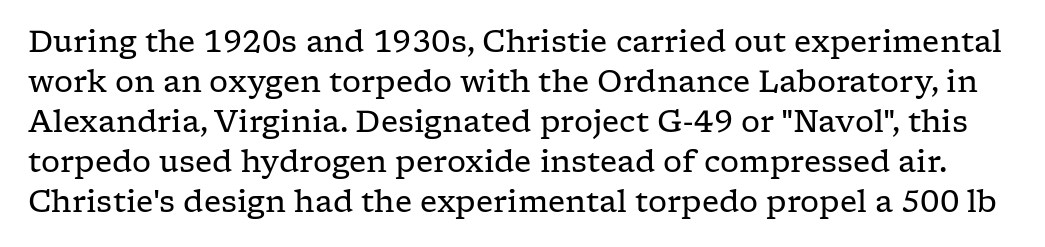
Q: Is the text bold? A: No.
Q: Is the text italic (slanted)? A: No, it is upright.
Q: Is the typeface a serif or a sans-serif typeface? A: Serif.
Q: Is the text underlined? A: No.
Q: Is the spacing between letters normal or unusually wide? A: Normal.
Q: Is the spacing between lines tight, normal or loose? A: Normal.
Q: Width (condensed, normal, or wide)? A: Wide.
Q: Stroke contrast? A: Low.
Q: x-height? A: Medium.
Q: Monospaced? A: No.
